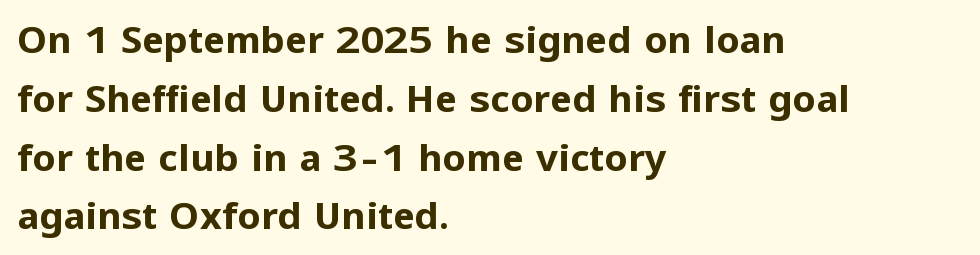
The image shows 37 px bold sans-serif type, upright; set left-aligned, normal line spacing (1.59x), normal letter spacing, not underlined; low stroke contrast and a medium x-height.
